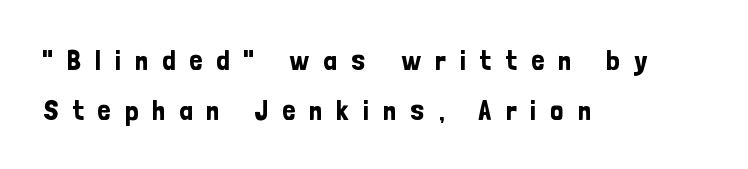
The image shows 29 px condensed sans-serif type, upright; set left-aligned, line spacing 1.72x, unusually wide letter spacing (+0.48 em), not underlined; low stroke contrast and a medium x-height.
